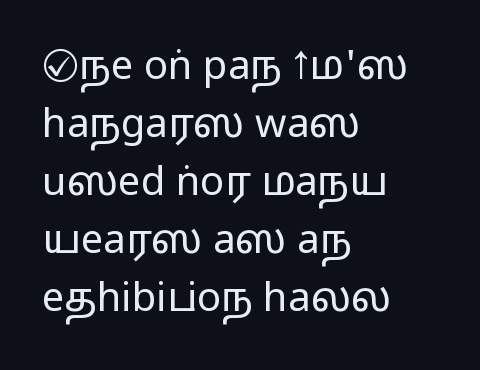
{"serif": "no", "italic": "no", "width": "wide", "stroke_contrast": "medium", "monospaced": "no", "underline": "no", "align": "left", "line_spacing": "normal", "line_spacing_ratio": 1.45, "letter_spacing": "normal", "letter_spacing_em": 0.0, "glyph_px": 40}
